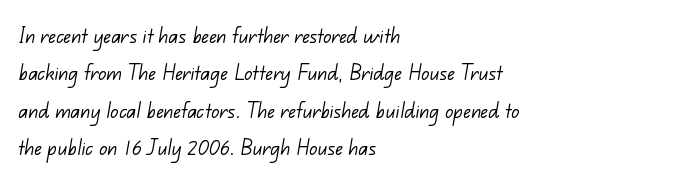
Tracking value appears to be zero — textbook default spacing. The paragraph shown leans on its left margin. Bare-footed words on every line. Notice how descenders clear the ascenders below comfortably — that's standard leading. The strokes carry an ordinary text weight at most.
